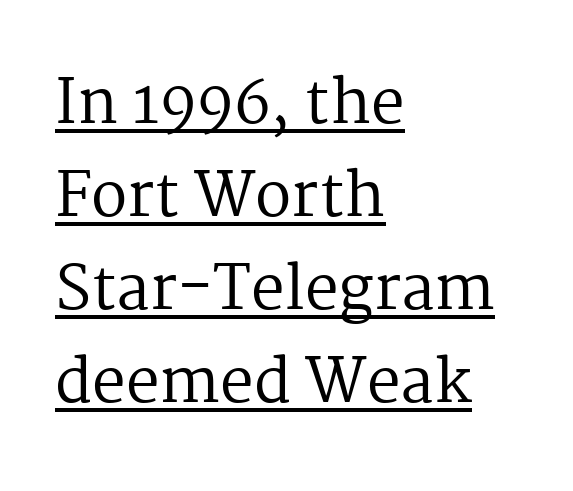
The image shows 60 px regular-weight serif type, upright; set left-aligned, normal line spacing (1.55x), normal letter spacing, underlined; medium stroke contrast and a medium x-height.
